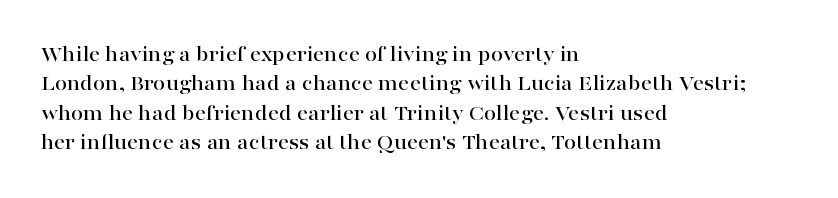
{"italic": "no", "underline": "no", "align": "left", "line_spacing": "normal", "line_spacing_ratio": 1.34, "letter_spacing": "normal", "letter_spacing_em": 0.0, "glyph_px": 22}
